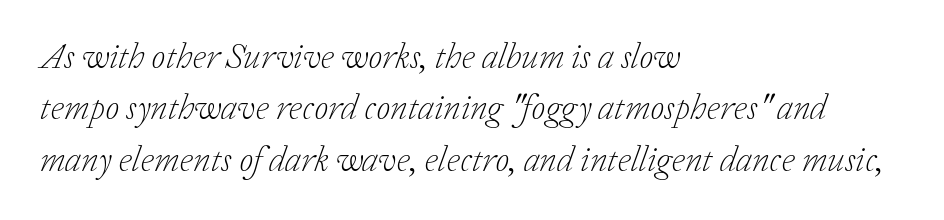
The image shows 36 px light serif type, italic (leaning right); set left-aligned, normal line spacing (1.43x), normal letter spacing, not underlined; low stroke contrast and a medium x-height.
